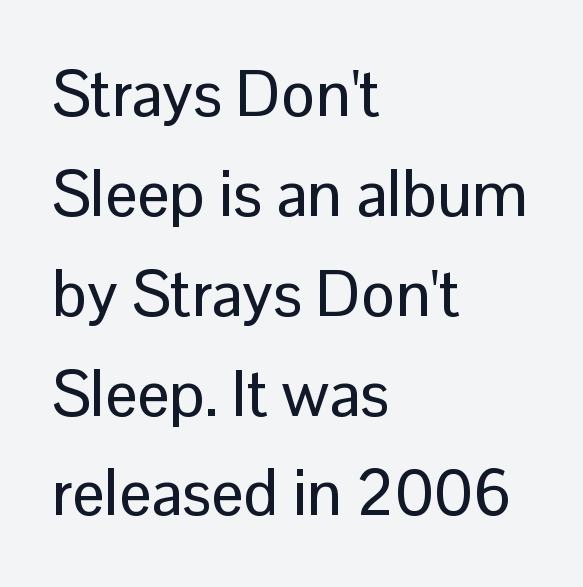
The image shows 64 px sans-serif type, upright; set left-aligned, normal line spacing (1.56x), normal letter spacing, not underlined; low stroke contrast and a medium x-height.
